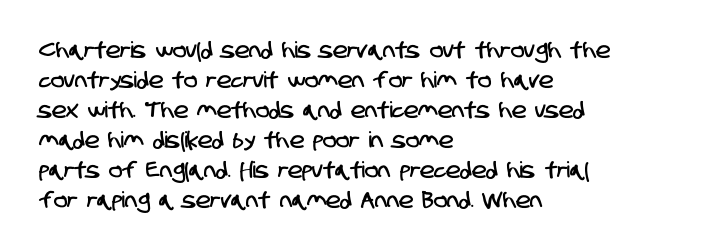
The space between consecutive lines is moderate. Underline: absent. Tracking here is standard; glyphs follow each other at the usual distance. Notice how the passage keeps a crisp vertical edge on the left only.
